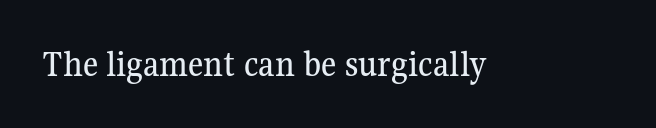
The image shows 37 px serif type, upright; set normal letter spacing, not underlined; medium stroke contrast and a medium x-height.
